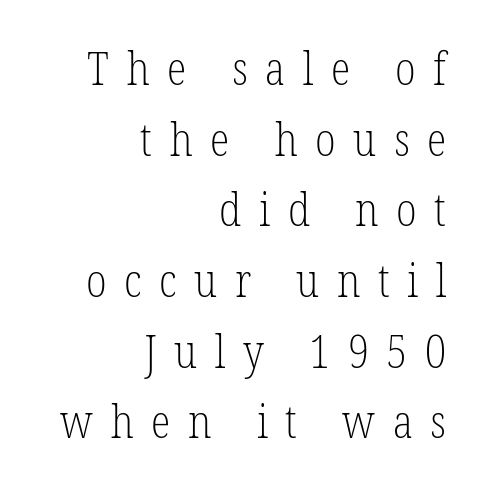
Q: Is the text bold? A: No.
Q: Is the text italic (slanted)? A: No, it is upright.
Q: Is the typeface a serif or a sans-serif typeface? A: Serif.
Q: Is the text underlined? A: No.
Q: How is the paragraph aligned? A: Right-aligned.
Q: Is the spacing between letters normal or unusually wide? A: Unusually wide.
Q: Is the spacing between lines tight, normal or loose? A: Normal.
Q: Width (condensed, normal, or wide)? A: Condensed.
Q: Stroke contrast? A: Low.
Q: x-height? A: Medium.
Q: Monospaced? A: No.
